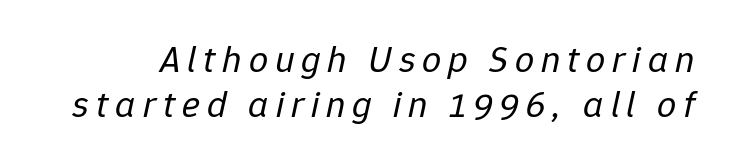
{"italic": "yes", "lean": "right", "slant_degrees": 12, "bold": "no", "weight": "regular", "width": "normal", "stroke_contrast": "low", "x_height": "medium", "monospaced": "no", "underline": "no", "line_spacing_ratio": 1.18, "glyph_px": 38}
